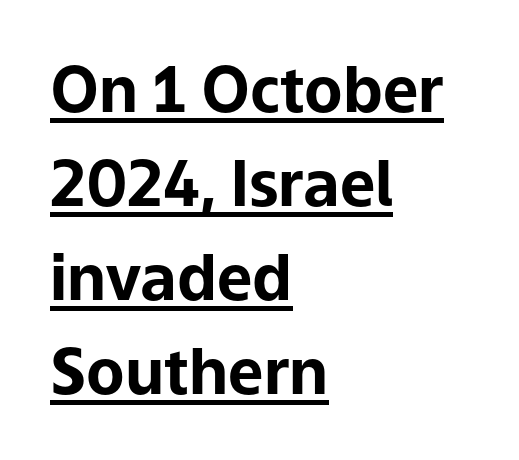
The image shows 63 px bold sans-serif type, upright; set left-aligned, normal line spacing (1.49x), normal letter spacing, underlined; low stroke contrast and a medium x-height.
